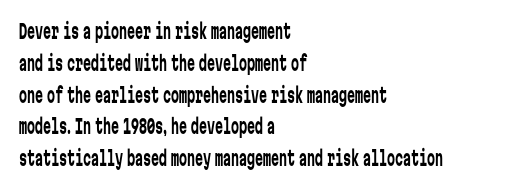
This is not heavy type; no bold has been used. Tracking here is standard; glyphs follow each other at the usual distance. Horizontal bands of white between lines are of average thickness. Underlining? Definitely not there. A student would call this left alignment; a typographer would say flush left, rag right.
